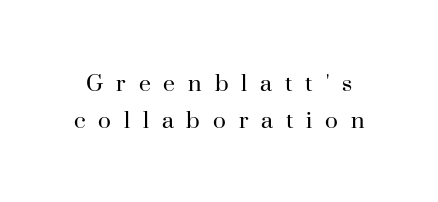
Q: Is the text bold? A: No.
Q: Is the text italic (slanted)? A: No, it is upright.
Q: Is the text underlined? A: No.
Q: Is the spacing between letters normal or unusually wide? A: Unusually wide.
Q: Is the spacing between lines tight, normal or loose? A: Normal.
